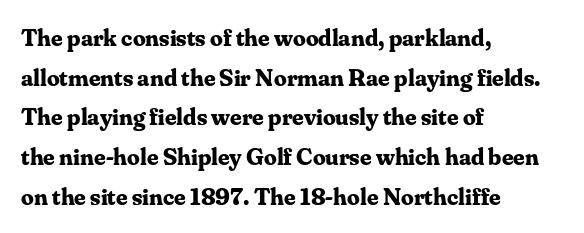
{"italic": "no", "bold": "yes", "underline": "no", "align": "left", "line_spacing": "normal", "line_spacing_ratio": 1.59, "letter_spacing": "normal", "letter_spacing_em": 0.0, "glyph_px": 25}
